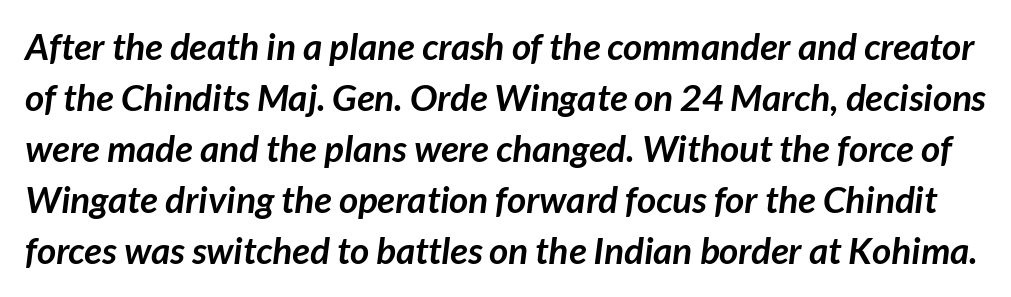
The image shows 37 px semibold sans-serif type; set normal line spacing (1.38x), normal letter spacing, not underlined; low stroke contrast and a medium x-height.
